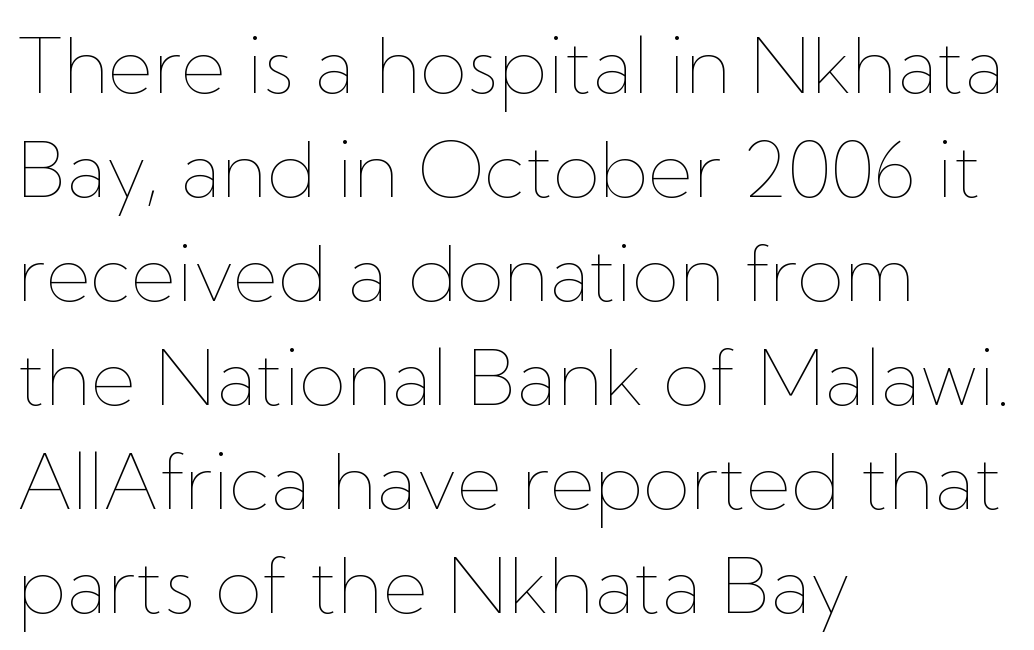
Q: Is the text bold? A: No.
Q: Is the text italic (slanted)? A: No, it is upright.
Q: Is the text underlined? A: No.
Q: How is the paragraph aligned? A: Left-aligned.
Q: Is the spacing between letters normal or unusually wide? A: Normal.
Q: Is the spacing between lines tight, normal or loose? A: Normal.
Q: Width (condensed, normal, or wide)? A: Normal.
Q: Stroke contrast? A: Low.
Q: x-height? A: Medium.
Q: Monospaced? A: No.
